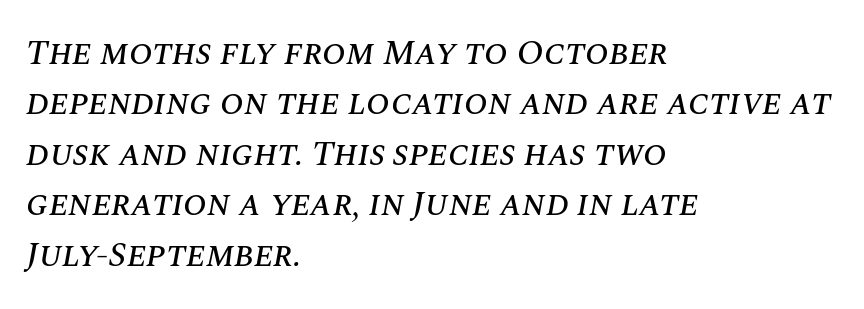
The face used here has a pronounced slope to its letters. Is there much room between lines? A standard amount, neither cramped nor airy. Observe the ordinary spacing: letters are neighbours, not strangers. Clear beneath every line of the passage.
